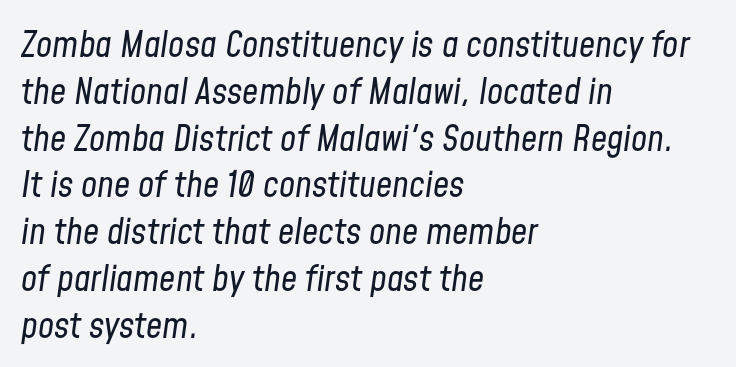
The image shows 36 px regular-weight, condensed type, italic (leaning right); set left-aligned, normal line spacing (1.3x), normal letter spacing, not underlined; low stroke contrast and a medium x-height.
